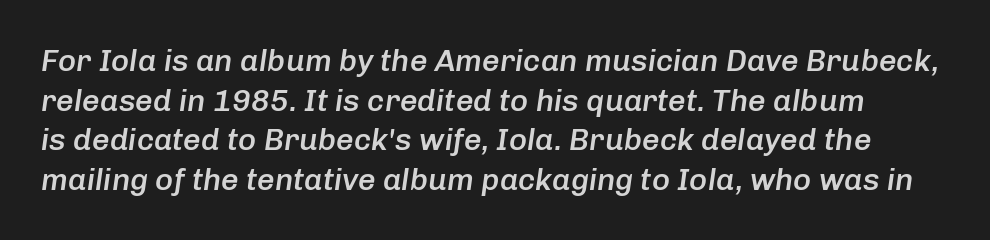
The face used here is proportionally spaced, like ordinary book or web type. This is the in-between weight designers call semibold or demi. Italic? Definitely — the glyphs are oblique. The tracking reads as untouched default to a designer's eye. Line spacing here is normal.
